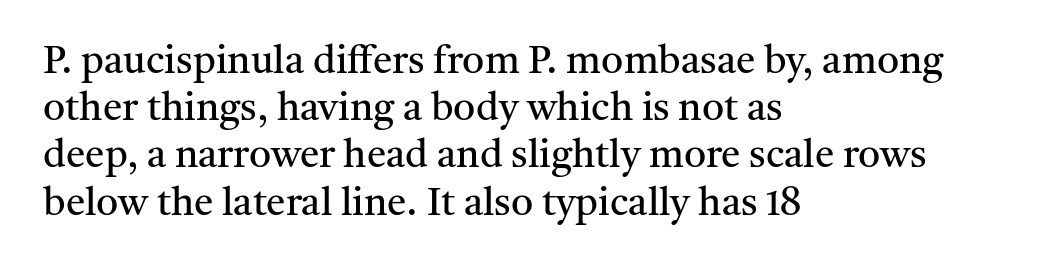
The image shows 39 px regular-weight serif type, upright; set left-aligned, line spacing 1.21x, normal letter spacing, not underlined; medium stroke contrast and a medium x-height.
